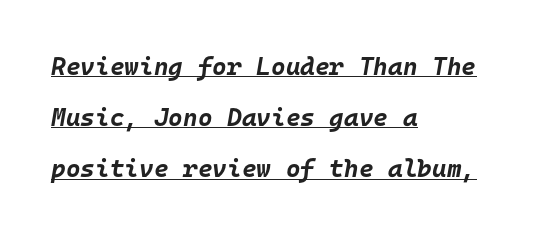
The image shows 25 px bold type, italic (leaning right); set left-aligned, loose line spacing (2.05x), normal letter spacing, underlined.
